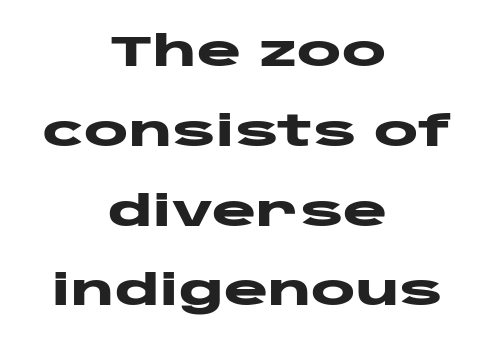
Examine the stroke ends and you'll find no serifs. The letters sit at their default tracking, neither squeezed nor spread. Loosely led — the rows are spread out. The space beneath each line is pristine and unruled. The face used here is proportionally spaced, like ordinary book or web type.
